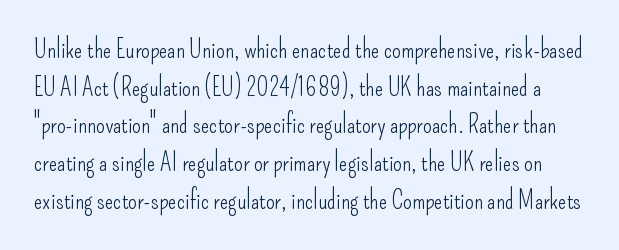
Q: Is the text bold? A: No.
Q: Is the text italic (slanted)? A: No, it is upright.
Q: Is the text underlined? A: No.
Q: Is the spacing between letters normal or unusually wide? A: Normal.
Q: Is the spacing between lines tight, normal or loose? A: Normal.
